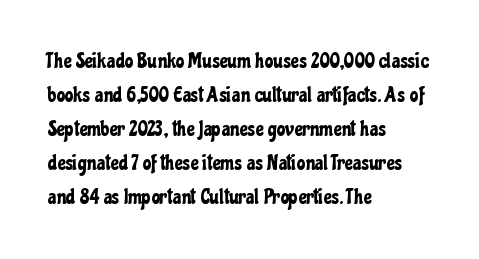
Students, observe: this is what conventionally led text looks like. This sample uses an upright cut, with every glyph sitting square on the baseline. A clean baseline with only descenders dipping below it. Each word holds together tightly as a unit, with standard inter-letter gaps.
